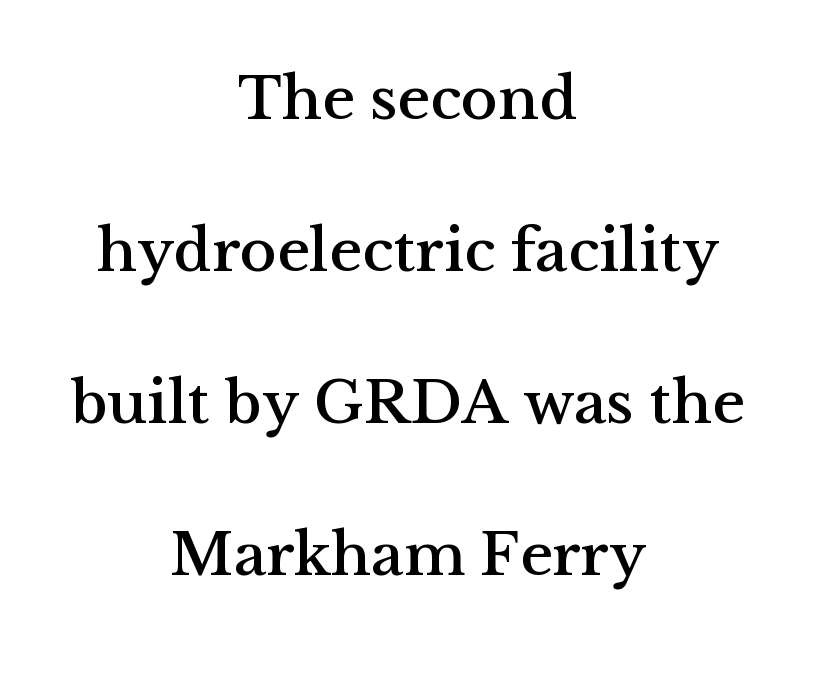
Q: Is the text italic (slanted)? A: No, it is upright.
Q: Is the typeface a serif or a sans-serif typeface? A: Serif.
Q: Is the text underlined? A: No.
Q: How is the paragraph aligned? A: Centered.
Q: Is the spacing between letters normal or unusually wide? A: Normal.
Q: Is the spacing between lines tight, normal or loose? A: Loose.
Q: Width (condensed, normal, or wide)? A: Normal.
Q: Stroke contrast? A: Medium.
Q: x-height? A: Medium.
Q: Monospaced? A: No.
